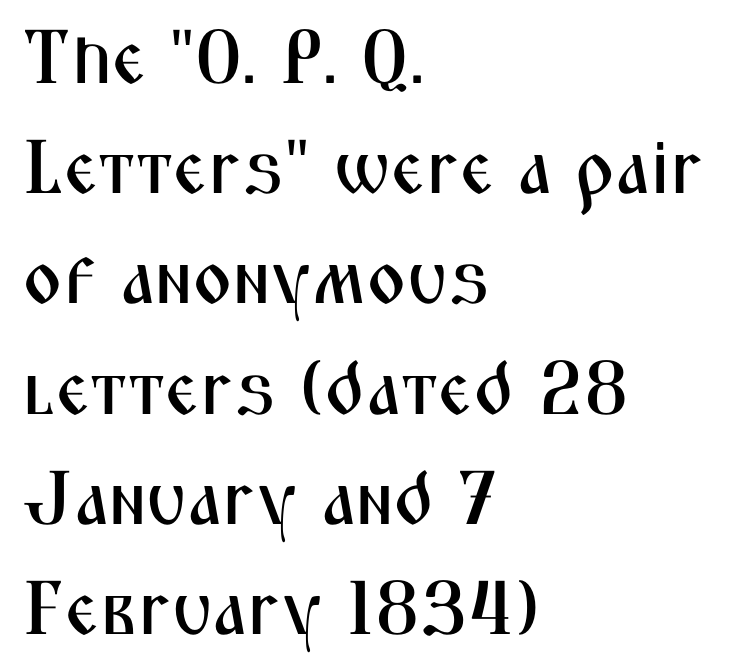
Varying glyph widths throughout — classic text-font behaviour. Italic? Not at all — the glyphs are vertical. Look at the tracking — it's just the regular setting, nothing added. The line-height multiplier appears to be the usual default. The characters display no serif detailing; their extremities are plain. This sample is left-justified, so line endings fall wherever the words run out.
